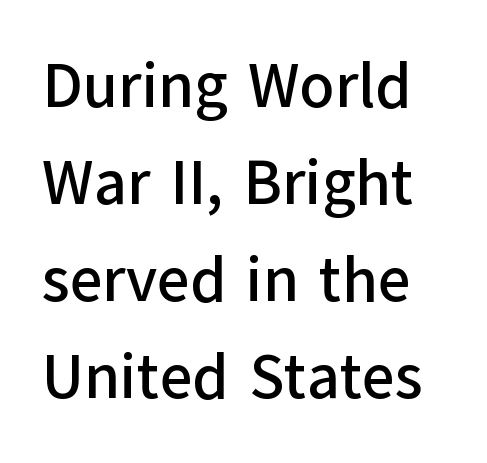
{"serif": "no", "italic": "no", "width": "normal", "stroke_contrast": "low", "x_height": "medium", "monospaced": "no", "underline": "no", "line_spacing": "normal", "line_spacing_ratio": 1.54, "letter_spacing": "normal", "letter_spacing_em": 0.0, "glyph_px": 63}
